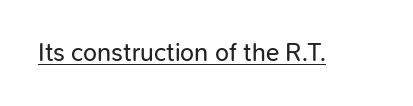
{"italic": "no", "bold": "no", "underline": "yes", "letter_spacing": "normal", "letter_spacing_em": 0.0, "glyph_px": 25}
